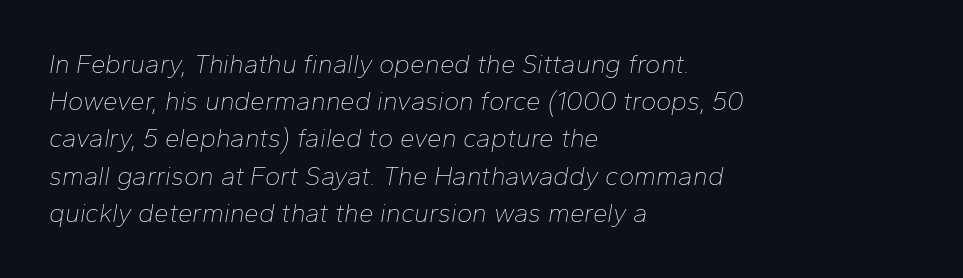
Each new line begins a customary step beneath the previous one. Tracking here is standard; glyphs follow each other at the usual distance. Layout note: lines flush left. These lines were composed using italics. The words here are not underlined.
